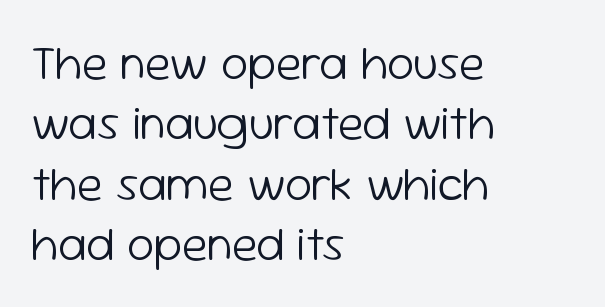
Each letter's strokes conclude bluntly, with no projecting serifs. Does extra space separate the letters? No, they use regular spacing. Bare-footed words on every line. Looks like regular typesetting: each glyph gets only the width it needs. All the whitespace from short lines collects on the right.
